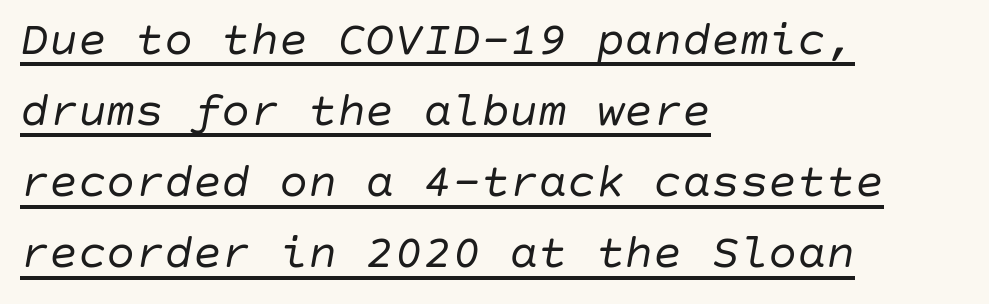
The image shows 48 px regular-weight type, italic (leaning right); set left-aligned, normal line spacing (1.48x), normal letter spacing, underlined; low stroke contrast and a large x-height.
